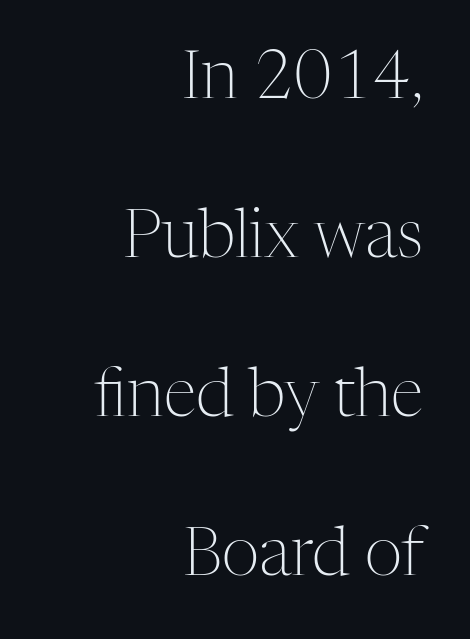
The image shows 66 px light serif type, upright; set right-aligned, loose line spacing (2.41x), normal letter spacing, not underlined; medium stroke contrast and a medium x-height.
